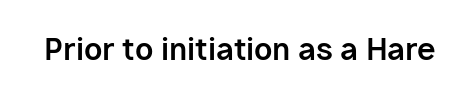
The image shows 30 px bold sans-serif type, upright; set normal letter spacing, not underlined; low stroke contrast and a medium x-height.
